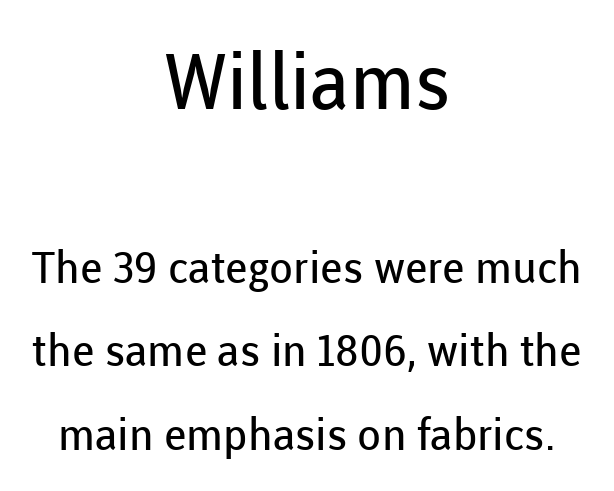
Both edges are ragged and mirror each other, which tells us the setting is centered. The string is rendered with underlining switched off. Standard letterfit; no display-style spreading of the glyphs. Stroke thickness stays within the range of a standard reading face or lighter. When letters stand straight like this, we call the style roman or upright. These lines stand farther apart than default settings would place them.
